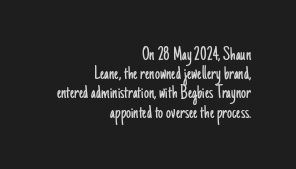
Q: Is the text bold? A: No.
Q: Is the text italic (slanted)? A: No, it is upright.
Q: Is the text underlined? A: No.
Q: How is the paragraph aligned? A: Right-aligned.
Q: Is the spacing between letters normal or unusually wide? A: Normal.
Q: Is the spacing between lines tight, normal or loose? A: Tight.
